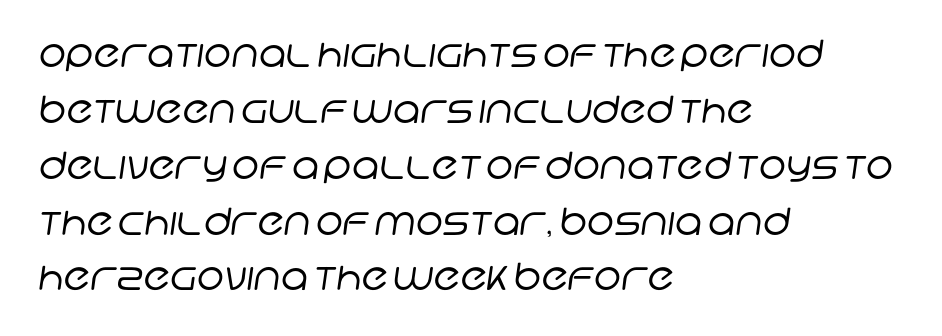
Has an underline been added? It has not. The paragraph shown leans on its left margin. If you measured baseline to baseline, you'd find a middling distance. You could not count columns in this text — the font is proportionally spaced.
